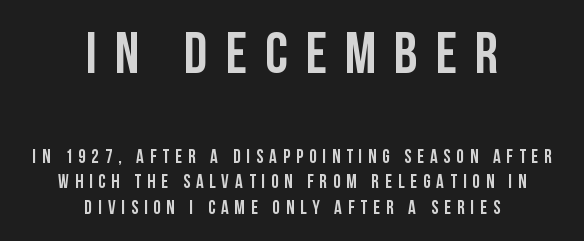
The image shows 58 px condensed sans-serif type, upright; set centered, normal line spacing (1.35x), unusually wide letter spacing (+0.31 em), not underlined; the first (top) block is 3.05x larger; low stroke contrast and a large x-height.
